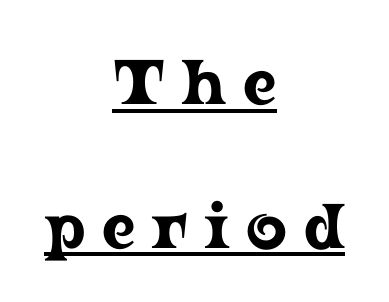
The image shows 63 px wide serif type, upright; set centered, loose line spacing (2.28x), unusually wide letter spacing (+0.26 em), underlined; low stroke contrast and a medium x-height.
